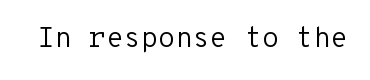
Q: Is the text bold? A: No.
Q: Is the text italic (slanted)? A: No, it is upright.
Q: Is the typeface a serif or a sans-serif typeface? A: Sans-serif.
Q: Is the text underlined? A: No.
Q: Is the spacing between letters normal or unusually wide? A: Normal.
Q: Width (condensed, normal, or wide)? A: Normal.
Q: Stroke contrast? A: Low.
Q: x-height? A: Medium.
Q: Monospaced? A: Yes.
